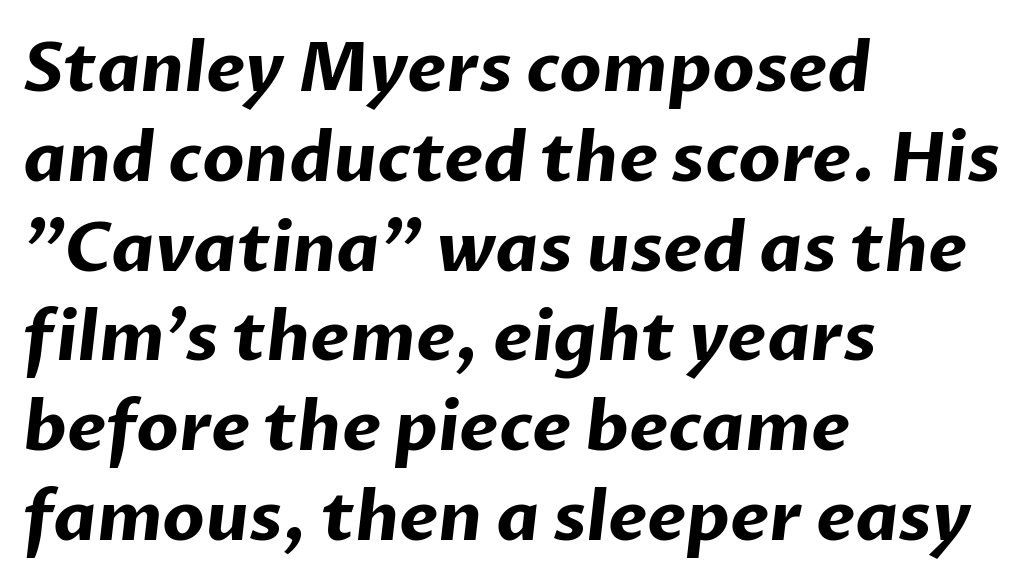
The image shows 68 px bold sans-serif type; set left-aligned, normal line spacing (1.32x), normal letter spacing, not underlined; low stroke contrast and a medium x-height.
